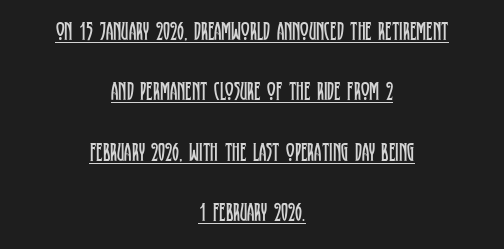
{"italic": "no", "bold": "no", "underline": "yes", "align": "center", "line_spacing": "loose", "line_spacing_ratio": 2.32, "letter_spacing": "normal", "letter_spacing_em": 0.0, "glyph_px": 26}
